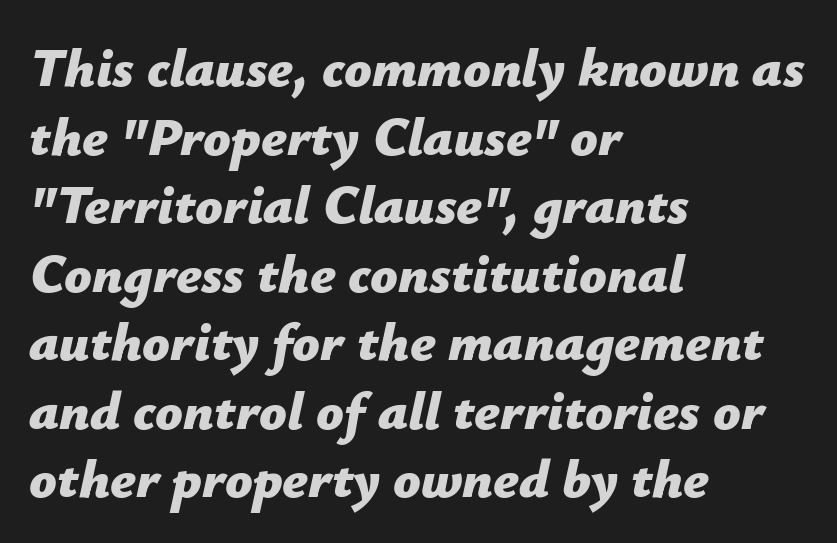
{"italic": "yes", "lean": "right", "slant_degrees": 12, "bold": "yes", "weight": "bold", "width": "normal", "stroke_contrast": "low", "x_height": "medium", "monospaced": "no", "underline": "no", "align": "left", "line_spacing": "normal", "line_spacing_ratio": 1.27, "letter_spacing": "normal", "letter_spacing_em": 0.0, "glyph_px": 54}
